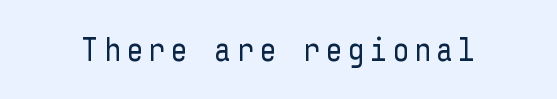
{"serif": "no", "italic": "no", "bold": "no", "weight": "regular", "width": "condensed", "stroke_contrast": "low", "x_height": "medium", "underline": "no", "glyph_px": 34}
